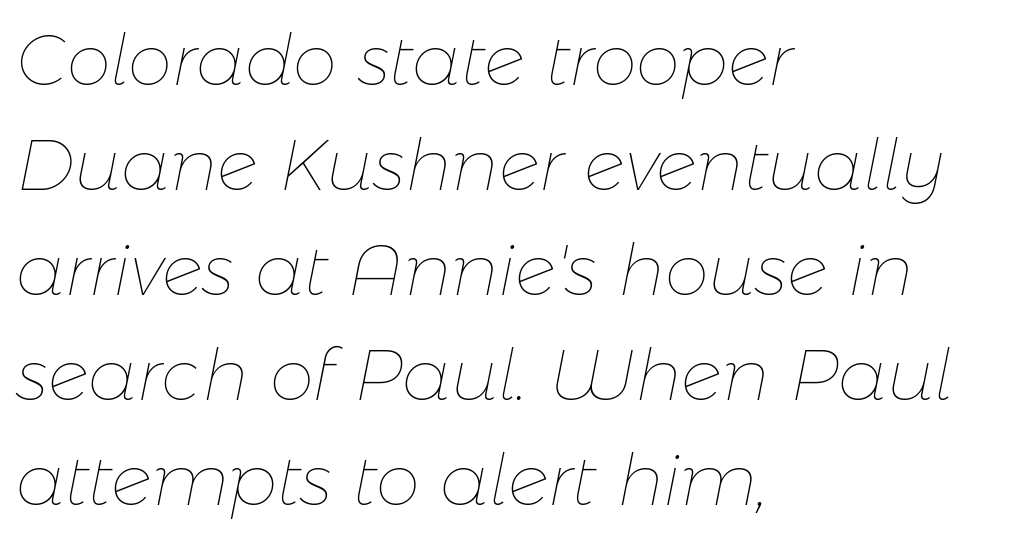
Check the space under the baseline: it is left empty. A student would call this left alignment; a typographer would say flush left, rag right. The line-height multiplier appears to be the usual default. These lines were composed using italics. Compared with a typical body face, this is equally light or lighter still.
